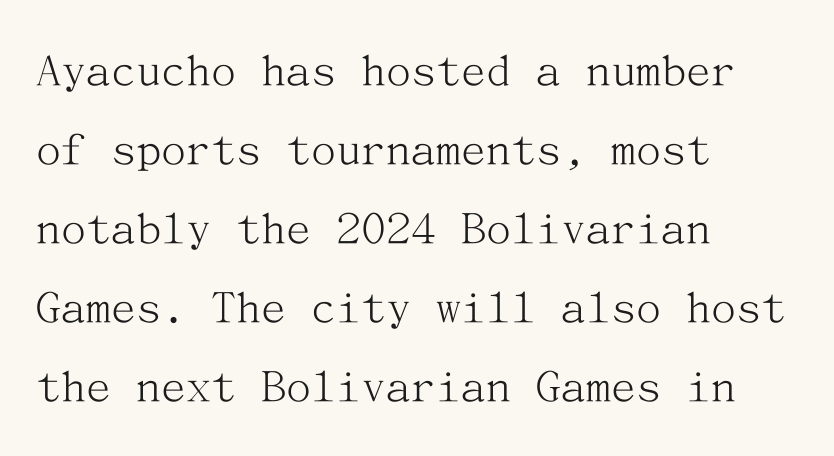
Q: Is the text bold? A: No.
Q: Is the text italic (slanted)? A: No, it is upright.
Q: Is the typeface a serif or a sans-serif typeface? A: Serif.
Q: Is the text underlined? A: No.
Q: How is the paragraph aligned? A: Left-aligned.
Q: Is the spacing between letters normal or unusually wide? A: Normal.
Q: Is the spacing between lines tight, normal or loose? A: Normal.
Q: Width (condensed, normal, or wide)? A: Normal.
Q: Stroke contrast? A: Medium.
Q: x-height? A: Medium.
